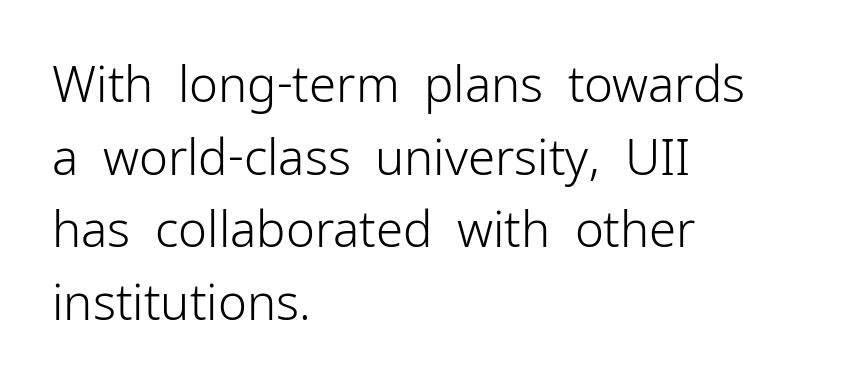
Q: Is the text bold? A: No.
Q: Is the text italic (slanted)? A: No, it is upright.
Q: Is the typeface a serif or a sans-serif typeface? A: Sans-serif.
Q: Is the text underlined? A: No.
Q: How is the paragraph aligned? A: Left-aligned.
Q: Is the spacing between letters normal or unusually wide? A: Normal.
Q: Is the spacing between lines tight, normal or loose? A: Normal.
Q: Width (condensed, normal, or wide)? A: Normal.
Q: Stroke contrast? A: Low.
Q: x-height? A: Medium.
Q: Monospaced? A: No.
